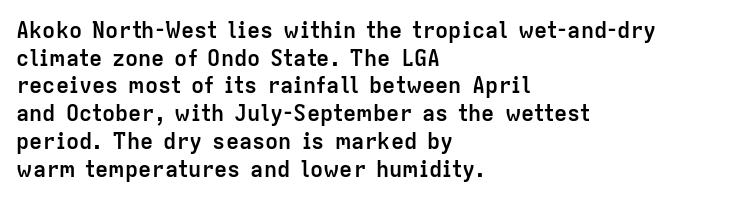
The image shows 22 px bold type, upright; set left-aligned, normal line spacing (1.26x), normal letter spacing, not underlined.
